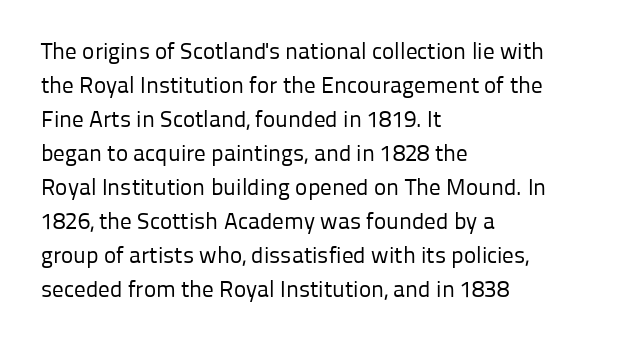
The type sits square on the baseline with zero lean. Stem width sits at or under what a default text font uses. Horizontally, the lines are justified to the leading edge only. This sample keeps an unexceptional amount of space between lines. The space beneath each line is pristine and unruled. There is no visible air inserted between adjacent glyphs.
